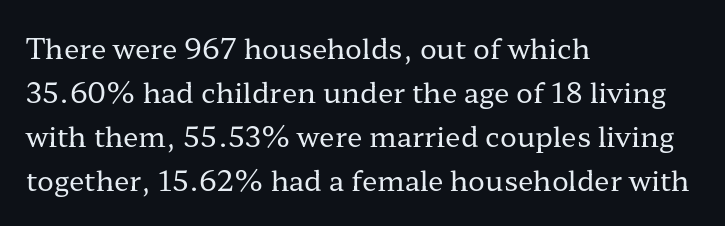
{"serif": "yes", "italic": "no", "bold": "no", "weight": "regular", "width": "wide", "stroke_contrast": "low", "x_height": "medium", "monospaced": "no", "underline": "no", "align": "left", "line_spacing": "normal", "line_spacing_ratio": 1.57, "letter_spacing": "normal", "letter_spacing_em": 0.0, "glyph_px": 28}
